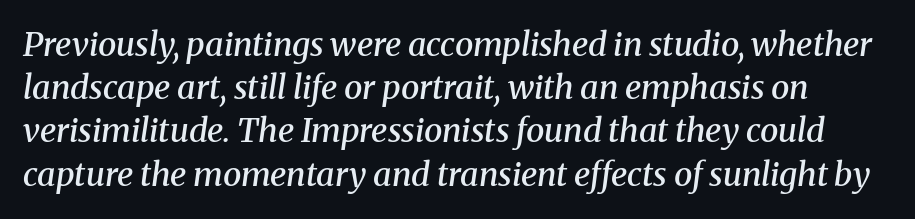
{"serif": "yes", "italic": "yes", "lean": "right", "slant_degrees": 8, "bold": "semi", "weight": "semibold", "width": "normal", "stroke_contrast": "medium", "x_height": "medium", "monospaced": "no", "underline": "no", "line_spacing": "normal", "line_spacing_ratio": 1.31, "letter_spacing": "normal", "letter_spacing_em": 0.0, "glyph_px": 33}
